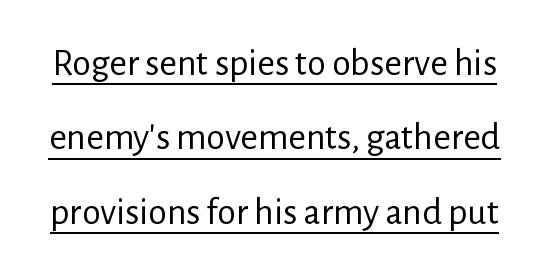
Somebody hit Ctrl+U on this one — the words are underlined. The axis of the letterforms is exactly vertical. The typeface chosen for these lines omits serifs. Vertical stems look standard width or narrower in stroke. The rendering uses a large line-height, opening up the rows. Students, note that the glyphs here touch the page at normal intervals.
